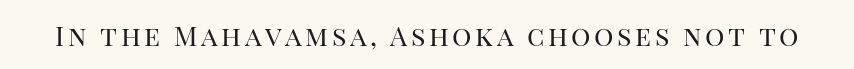
The space directly below the letters is spotless. The letters look calm and open, with moderate or lighter stems. Notice how the stems are strictly vertical — no italics here.
